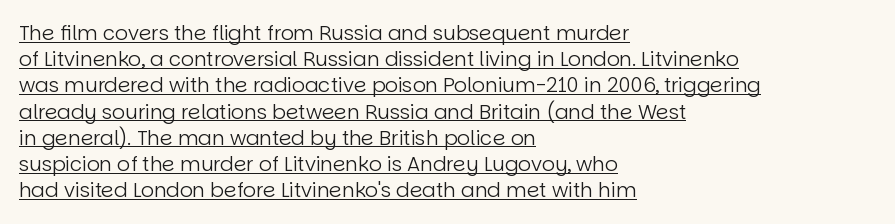
This rendering leaves character spacing at its baseline value. The space between consecutive lines is moderate. Caption: lettering with a line underneath. Caption: face not bold, strokes unweighted.
